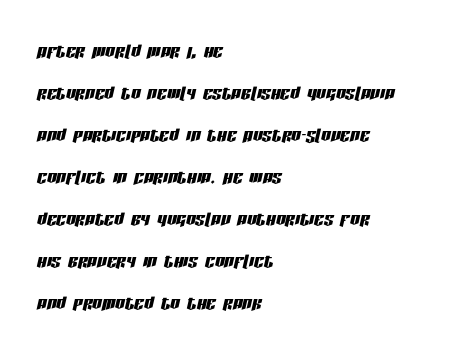
{"italic": "yes", "lean": "right", "slant_degrees": 13, "underline": "no", "align": "left", "line_spacing_ratio": 1.75, "letter_spacing": "normal", "letter_spacing_em": 0.0, "glyph_px": 24}
